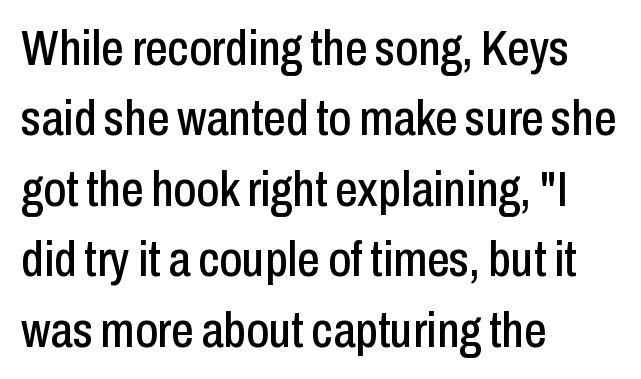
{"serif": "no", "italic": "no", "width": "condensed", "stroke_contrast": "low", "x_height": "medium", "monospaced": "no", "underline": "no", "align": "left", "line_spacing": "normal", "line_spacing_ratio": 1.41, "letter_spacing": "normal", "letter_spacing_em": 0.0, "glyph_px": 50}
